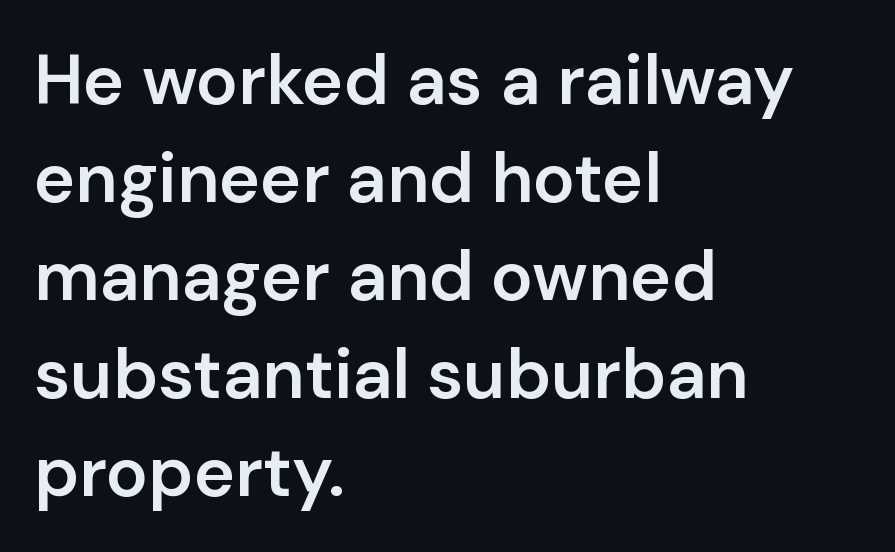
Character widths vary here, with narrow letters taking less room than wide ones. Descenders are the only things crossing below the line. Nothing unusual about the tracking: characters are spaced as the font intends. Posture: straight, roman, zero tilt. Check where the strokes stop: nothing finishes them off — pure sans. Horizontally, the lines are justified to the leading edge only.
